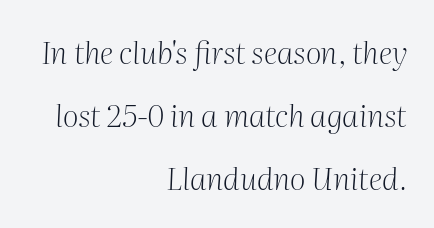
Descenders hang freely into open space. These lines are set flush right with a ragged left edge. Line spacing here is loose. Spacing between characters is what you'd get straight out of the box.
